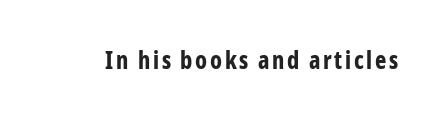
Q: Is the text bold? A: Yes.
Q: Is the text italic (slanted)? A: No, it is upright.
Q: Is the text underlined? A: No.
